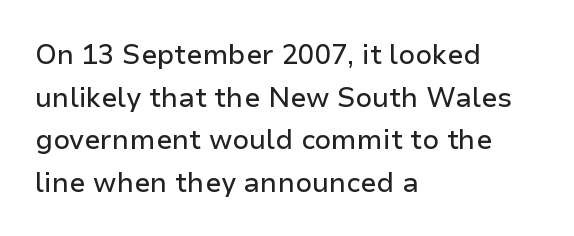
The image shows 27 px text type, upright; set left-aligned, normal line spacing (1.58x), normal letter spacing, not underlined.
